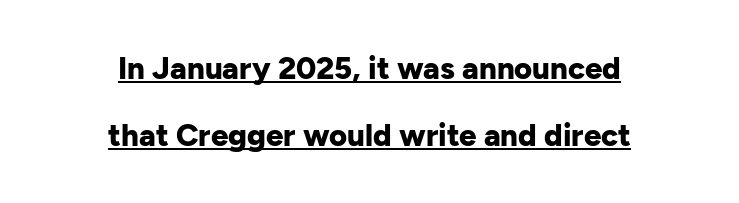
Q: Is the text bold? A: Yes.
Q: Is the text italic (slanted)? A: No, it is upright.
Q: Is the typeface a serif or a sans-serif typeface? A: Sans-serif.
Q: Is the text underlined? A: Yes.
Q: How is the paragraph aligned? A: Centered.
Q: Is the spacing between letters normal or unusually wide? A: Normal.
Q: Is the spacing between lines tight, normal or loose? A: Loose.
Q: Width (condensed, normal, or wide)? A: Normal.
Q: Stroke contrast? A: Low.
Q: x-height? A: Medium.
Q: Monospaced? A: No.
